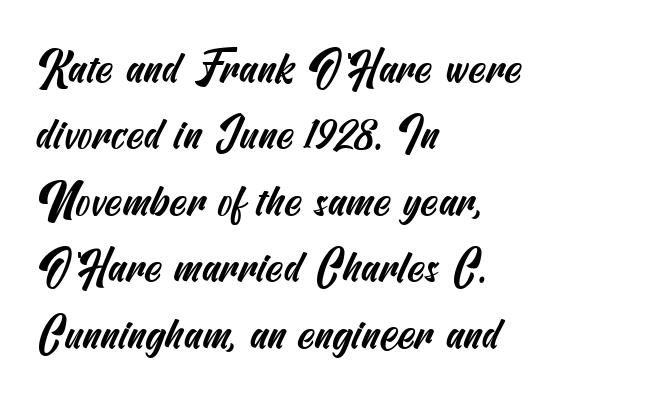
The words here are not underlined. The letters sit at their default tracking, neither squeezed nor spread. Stroke terminals: plain, sans-serif. One glance says typical: line gaps are just what's usual. The compositor pushed each line to the left boundary.
